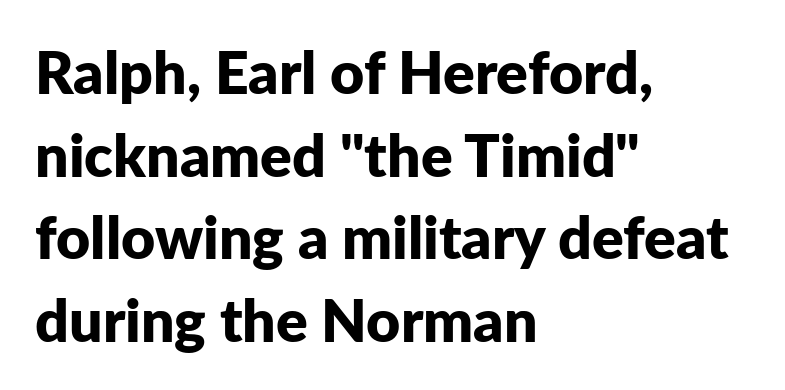
{"serif": "no", "italic": "no", "bold": "yes", "weight": "bold", "width": "normal", "stroke_contrast": "low", "x_height": "medium", "monospaced": "no", "underline": "no", "align": "left", "line_spacing": "normal", "line_spacing_ratio": 1.4, "letter_spacing": "normal", "letter_spacing_em": 0.0, "glyph_px": 59}
